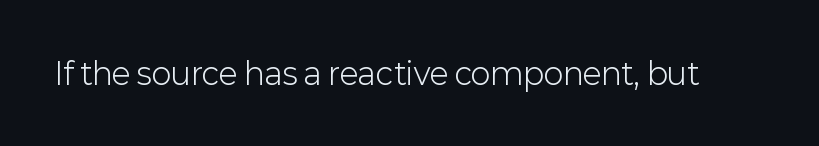
{"serif": "no", "italic": "no", "bold": "no", "weight": "light", "width": "normal", "stroke_contrast": "low", "x_height": "medium", "monospaced": "no", "underline": "no", "letter_spacing": "normal", "letter_spacing_em": 0.0, "glyph_px": 30}
